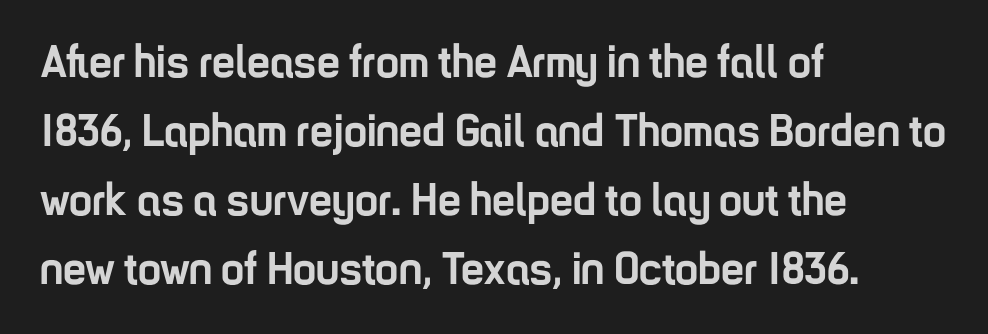
Q: Is the text bold? A: Yes.
Q: Is the text italic (slanted)? A: No, it is upright.
Q: Is the typeface a serif or a sans-serif typeface? A: Sans-serif.
Q: Is the text underlined? A: No.
Q: How is the paragraph aligned? A: Left-aligned.
Q: Is the spacing between letters normal or unusually wide? A: Normal.
Q: Is the spacing between lines tight, normal or loose? A: Normal.
Q: Width (condensed, normal, or wide)? A: Condensed.
Q: Stroke contrast? A: Low.
Q: x-height? A: Medium.
Q: Monospaced? A: No.
